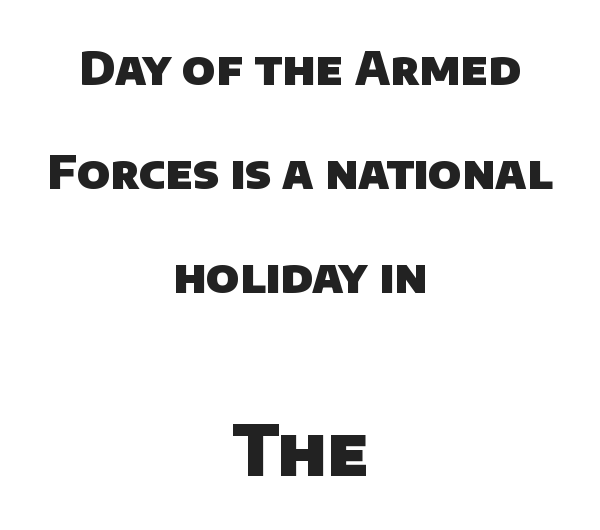
Think of a printed novel: that variable character pitch is what you see here. Both edges are ragged and mirror each other, which tells us the setting is centered. The lines are spread far apart with generous leading. A sans-serif font was chosen for this passage. As a designer I'd log this as weight 700, bold. The letters sit at their default tracking, neither squeezed nor spread.
